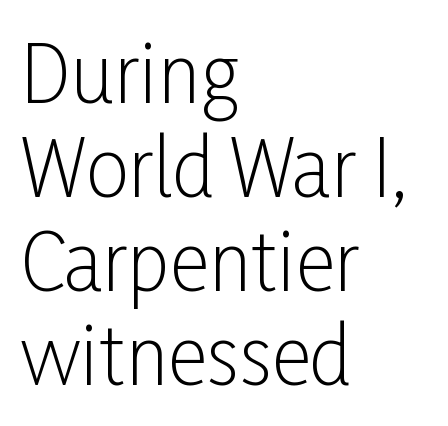
{"serif": "no", "italic": "no", "bold": "no", "weight": "light", "width": "condensed", "stroke_contrast": "low", "x_height": "medium", "monospaced": "no", "underline": "no", "align": "left", "line_spacing_ratio": 1.22, "letter_spacing": "normal", "letter_spacing_em": 0.0, "glyph_px": 77}
